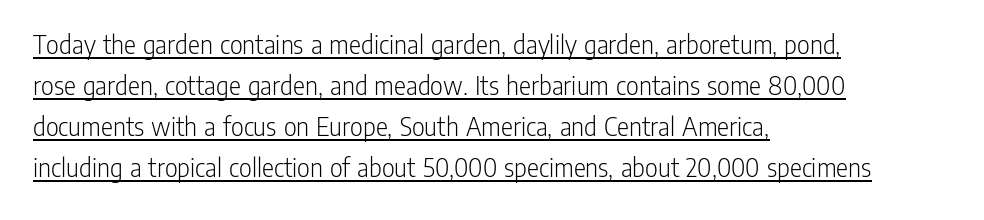
Q: Is the text bold? A: No.
Q: Is the text italic (slanted)? A: No, it is upright.
Q: Is the typeface a serif or a sans-serif typeface? A: Sans-serif.
Q: Is the text underlined? A: Yes.
Q: How is the paragraph aligned? A: Left-aligned.
Q: Is the spacing between letters normal or unusually wide? A: Normal.
Q: Is the spacing between lines tight, normal or loose? A: Normal.
Q: Width (condensed, normal, or wide)? A: Condensed.
Q: Stroke contrast? A: Low.
Q: x-height? A: Medium.
Q: Monospaced? A: No.
